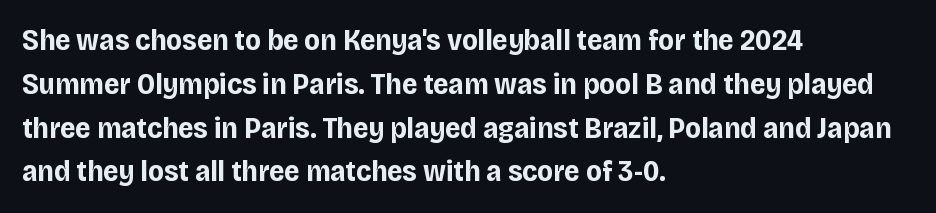
This is sans-serif lettering, the kind often seen on screens and signage. The specimen omits any rule beneath the text block's lines. Proportional: the letters do not fall into vertical columns. Look at the tracking — it's just the regular setting, nothing added. Typeset ragged right — the left edge is the straight one.
